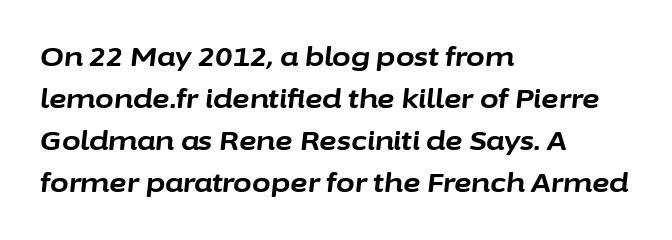
Q: Is the text bold? A: Yes.
Q: Is the text italic (slanted)? A: Yes, it leans right by about 6 degrees.
Q: Is the text underlined? A: No.
Q: How is the paragraph aligned? A: Left-aligned.
Q: Is the spacing between letters normal or unusually wide? A: Normal.
Q: Is the spacing between lines tight, normal or loose? A: Normal.
